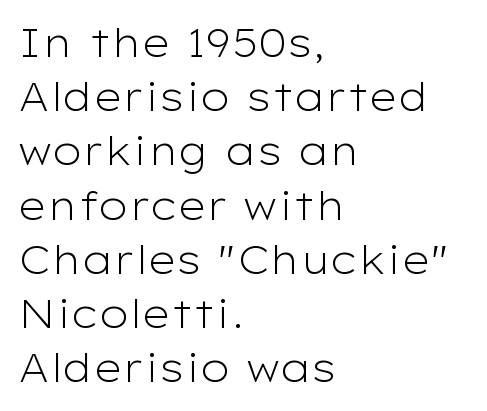
{"serif": "no", "italic": "no", "bold": "no", "weight": "light", "width": "wide", "stroke_contrast": "low", "x_height": "medium", "monospaced": "no", "underline": "no", "align": "left", "line_spacing": "normal", "line_spacing_ratio": 1.39, "letter_spacing": "normal", "letter_spacing_em": 0.0, "glyph_px": 39}
